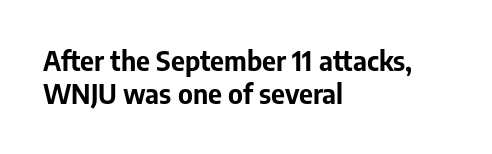
There is no visible air inserted between adjacent glyphs. Compared with a centered layout, this one pins lines to the left instead. The strokes are fattened all the way to bold. A typesetter would mark this as roman, not italic. The words here are not underlined.
